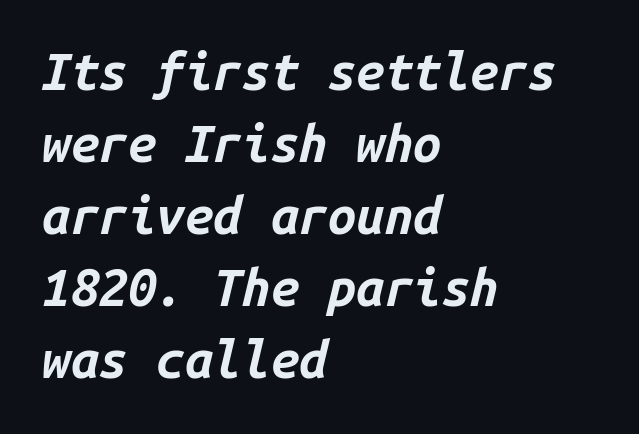
{"italic": "yes", "lean": "right", "slant_degrees": 14, "bold": "yes", "weight": "bold", "width": "normal", "stroke_contrast": "low", "x_height": "medium", "monospaced": "yes", "underline": "no", "align": "left", "line_spacing": "normal", "line_spacing_ratio": 1.41, "letter_spacing": "normal", "letter_spacing_em": 0.0, "glyph_px": 51}
